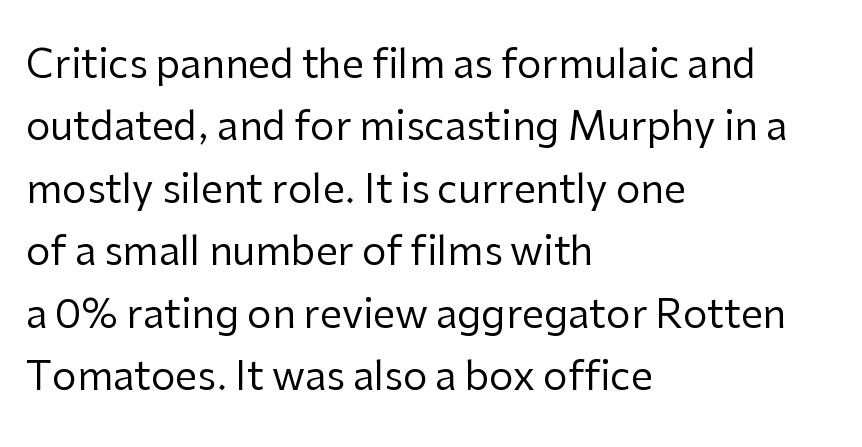
Q: Is the text bold? A: No.
Q: Is the text italic (slanted)? A: No, it is upright.
Q: Is the typeface a serif or a sans-serif typeface? A: Sans-serif.
Q: Is the text underlined? A: No.
Q: How is the paragraph aligned? A: Left-aligned.
Q: Is the spacing between letters normal or unusually wide? A: Normal.
Q: Is the spacing between lines tight, normal or loose? A: Normal.
Q: Width (condensed, normal, or wide)? A: Normal.
Q: Stroke contrast? A: Low.
Q: x-height? A: Medium.
Q: Monospaced? A: No.
